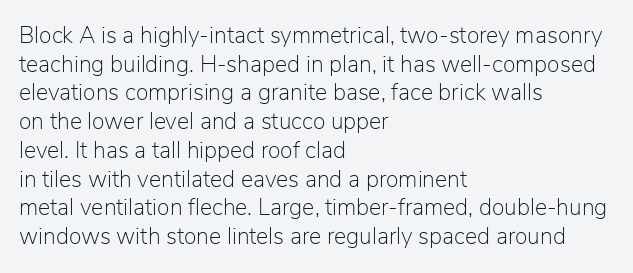
Q: Is the text bold? A: No.
Q: Is the text italic (slanted)? A: No, it is upright.
Q: Is the text underlined? A: No.
Q: How is the paragraph aligned? A: Left-aligned.
Q: Is the spacing between letters normal or unusually wide? A: Normal.
Q: Is the spacing between lines tight, normal or loose? A: Normal.
